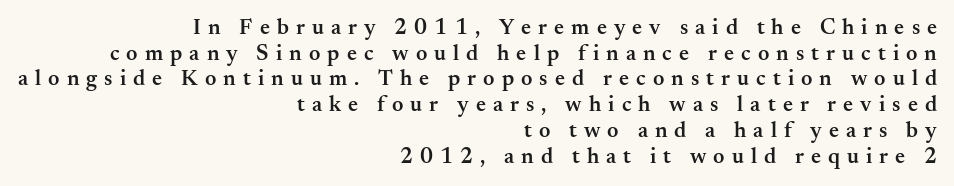
Q: Is the text bold? A: Semi-bold.
Q: Is the text italic (slanted)? A: No, it is upright.
Q: Is the text underlined? A: No.
Q: How is the paragraph aligned? A: Right-aligned.
Q: Is the spacing between letters normal or unusually wide? A: Unusually wide.
